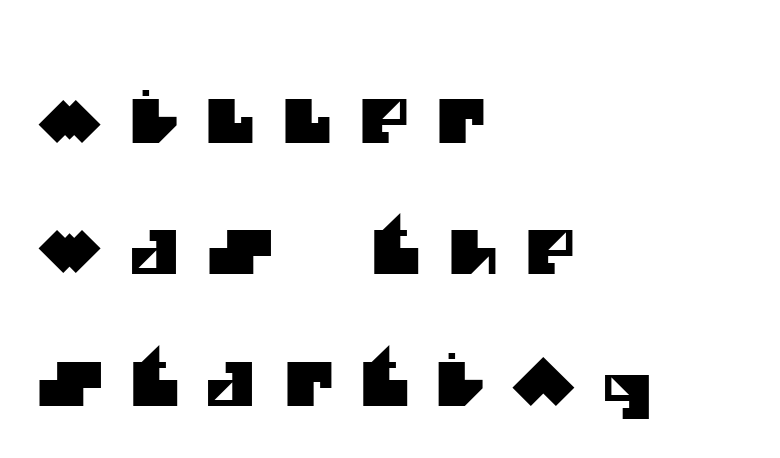
{"serif": "no", "width": "normal", "stroke_contrast": "medium", "x_height": "large", "monospaced": "no", "underline": "no", "align": "left", "line_spacing": "loose", "line_spacing_ratio": 2.19, "letter_spacing": "wide", "letter_spacing_em": 0.46, "glyph_px": 60}
